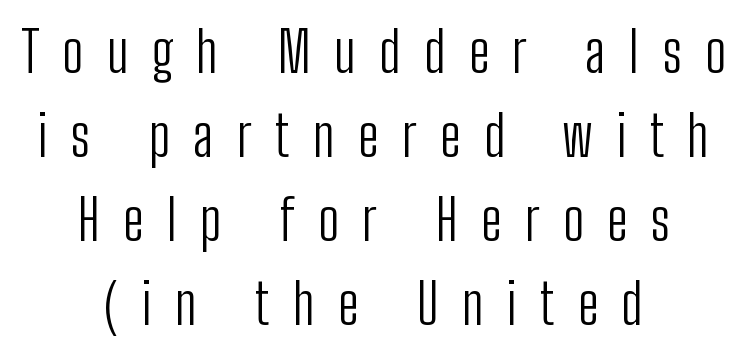
The image shows 56 px light, condensed sans-serif type, upright; set centered, normal line spacing (1.5x), unusually wide letter spacing (+0.42 em), not underlined; low stroke contrast and a medium x-height.
